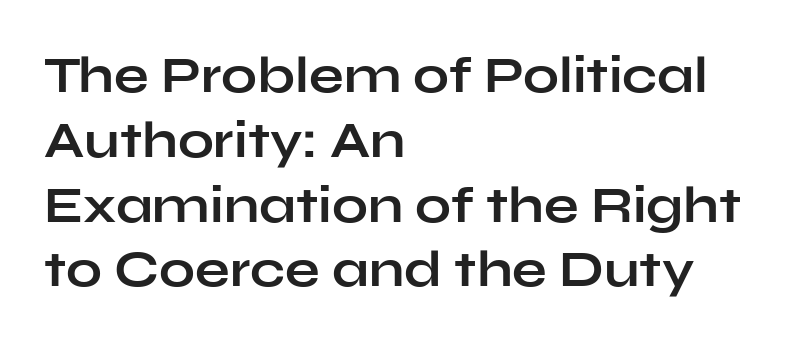
The image shows 51 px bold, wide sans-serif type, upright; set left-aligned, normal line spacing (1.27x), normal letter spacing, not underlined; low stroke contrast and a medium x-height.
